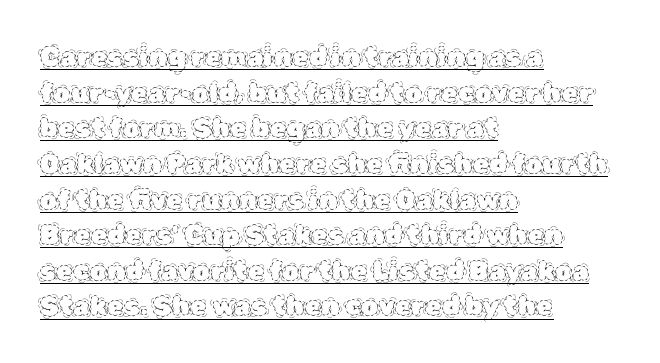
The image shows 27 px text type, upright; set left-aligned, normal line spacing (1.32x), normal letter spacing, underlined.
